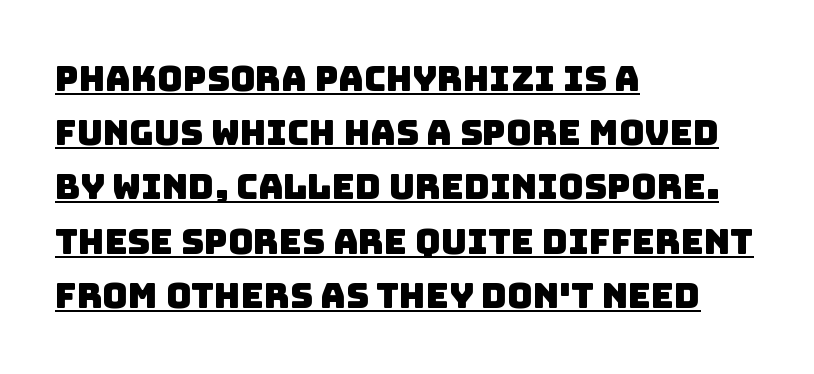
Alignment: flush left. The designer left line spacing at the default. Underlining? Definitely there. Character widths vary here, with narrow letters taking less room than wide ones. Serif or sans? Sans — the stroke terminals are bare. What stands out about the letter spacing? Nothing — it is the standard amount.
